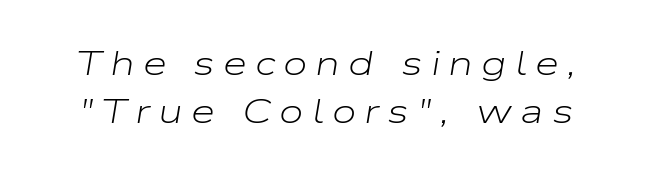
{"italic": "yes", "lean": "right", "slant_degrees": 9, "bold": "no", "weight": "light", "width": "wide", "stroke_contrast": "low", "x_height": "medium", "monospaced": "no", "underline": "no", "line_spacing": "normal", "line_spacing_ratio": 1.36, "letter_spacing": "wide", "letter_spacing_em": 0.23, "glyph_px": 35}
